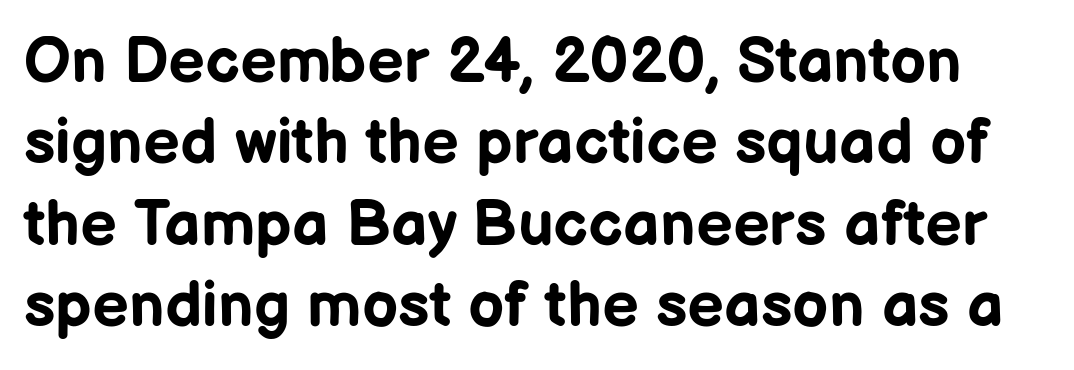
Q: Is the text bold? A: Yes.
Q: Is the text italic (slanted)? A: No, it is upright.
Q: Is the typeface a serif or a sans-serif typeface? A: Sans-serif.
Q: Is the text underlined? A: No.
Q: Is the spacing between letters normal or unusually wide? A: Normal.
Q: Is the spacing between lines tight, normal or loose? A: Normal.
Q: Width (condensed, normal, or wide)? A: Normal.
Q: Stroke contrast? A: Low.
Q: x-height? A: Medium.
Q: Monospaced? A: No.
